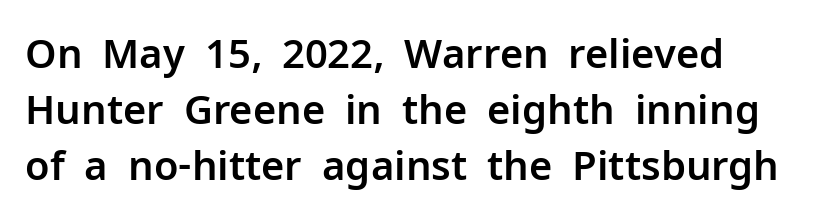
{"serif": "no", "italic": "no", "width": "normal", "stroke_contrast": "low", "x_height": "medium", "monospaced": "no", "underline": "no", "line_spacing": "normal", "line_spacing_ratio": 1.4, "letter_spacing": "normal", "letter_spacing_em": 0.0, "glyph_px": 40}
